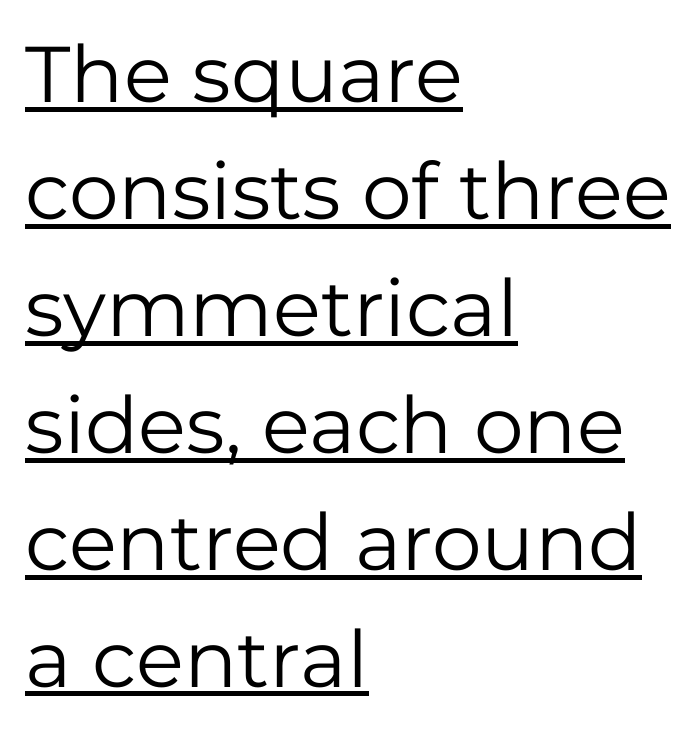
The image shows 79 px regular-weight sans-serif type, upright; set left-aligned, normal line spacing (1.48x), normal letter spacing, underlined; low stroke contrast and a medium x-height.
